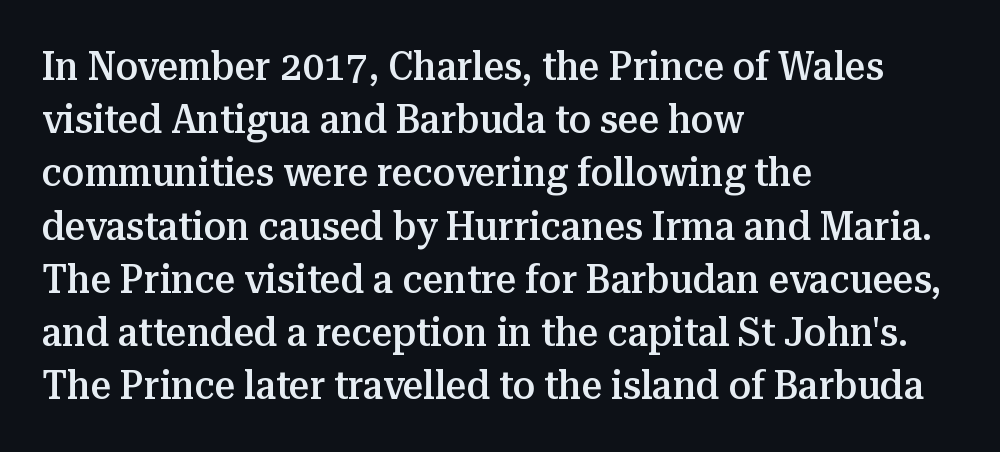
Interline gaps are of average width in this sample. Here the designer chose a conventional face with non-uniform glyph widths. Its strokes are somewhat broadened, the hallmark of semibold type. A typesetter would call this zero additional tracking.
